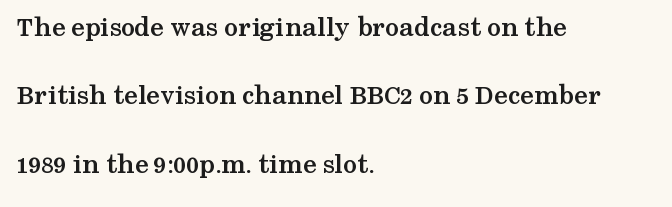
Q: Is the text bold? A: Yes.
Q: Is the text italic (slanted)? A: No, it is upright.
Q: Is the typeface a serif or a sans-serif typeface? A: Serif.
Q: Is the text underlined? A: No.
Q: How is the paragraph aligned? A: Left-aligned.
Q: Is the spacing between letters normal or unusually wide? A: Normal.
Q: Is the spacing between lines tight, normal or loose? A: Loose.
Q: Width (condensed, normal, or wide)? A: Wide.
Q: Stroke contrast? A: Medium.
Q: x-height? A: Medium.
Q: Monospaced? A: No.
